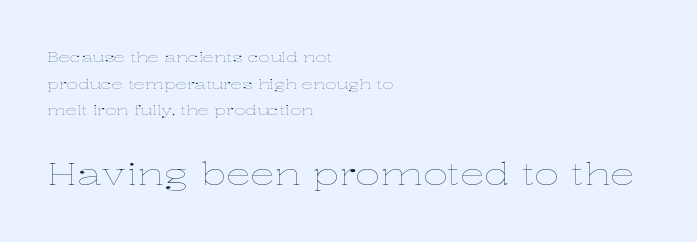
The image shows 31 px thin, wide type, upright; set left-aligned, loose line spacing (1.9x), normal letter spacing, not underlined; the second (bottom) block is 2.21x larger; low stroke contrast and a medium x-height.
